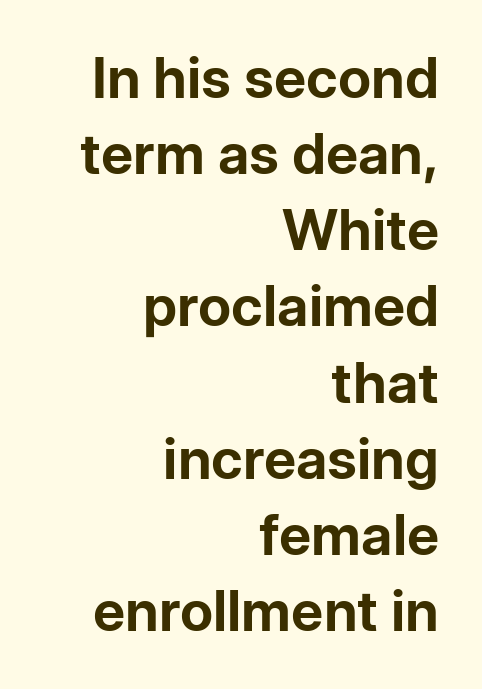
Q: Is the text bold? A: Yes.
Q: Is the text italic (slanted)? A: No, it is upright.
Q: Is the typeface a serif or a sans-serif typeface? A: Sans-serif.
Q: Is the text underlined? A: No.
Q: How is the paragraph aligned? A: Right-aligned.
Q: Is the spacing between letters normal or unusually wide? A: Normal.
Q: Is the spacing between lines tight, normal or loose? A: Normal.
Q: Width (condensed, normal, or wide)? A: Normal.
Q: Stroke contrast? A: Low.
Q: x-height? A: Medium.
Q: Monospaced? A: No.
